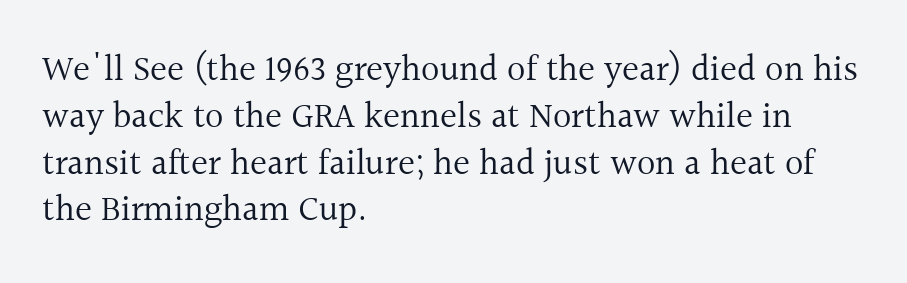
The passage shown has conventional tracking throughout. The lines are quadded left. The block of text has a typical density, with ordinary space between rows. Stems here are at most as thick as an everyday book face. The font family rendered here belongs to the serif group.
